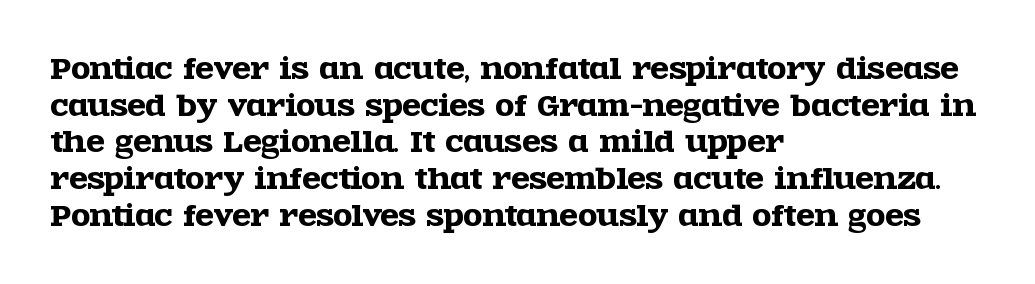
The image shows 27 px text type, upright; set left-aligned, normal line spacing (1.36x), normal letter spacing, not underlined.
